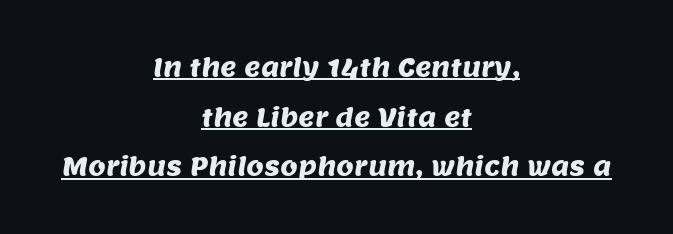
Q: Is the text underlined? A: Yes.
Q: How is the paragraph aligned? A: Centered.
Q: Is the spacing between letters normal or unusually wide? A: Normal.
Q: Is the spacing between lines tight, normal or loose? A: Loose.
